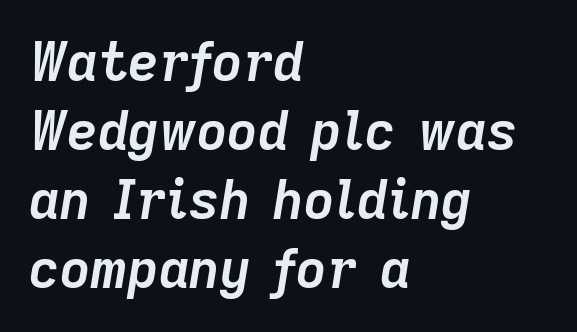
{"italic": "yes", "lean": "right", "slant_degrees": 9, "bold": "yes", "weight": "semibold", "width": "normal", "stroke_contrast": "low", "x_height": "medium", "monospaced": "no", "underline": "no", "align": "left", "line_spacing": "normal", "line_spacing_ratio": 1.3, "letter_spacing": "normal", "letter_spacing_em": 0.0, "glyph_px": 53}
